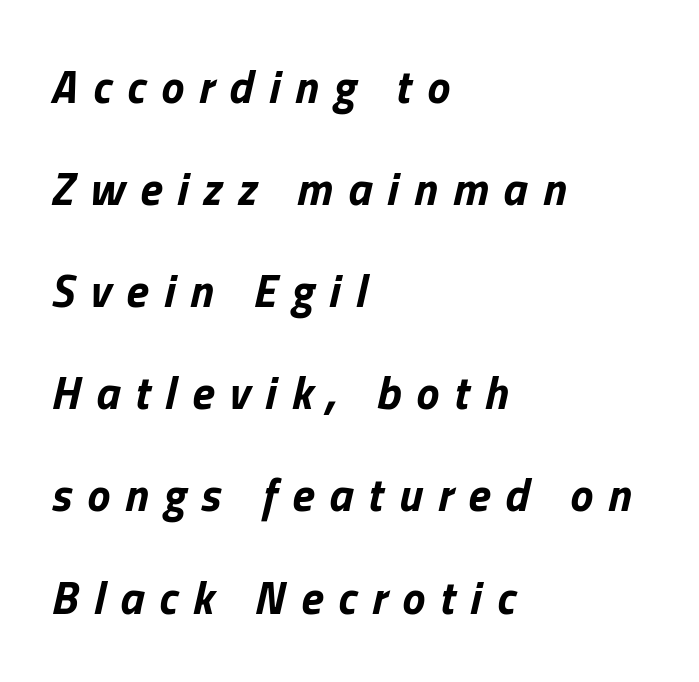
Q: Is the text bold? A: Yes.
Q: Is the text italic (slanted)? A: Yes, it leans right by about 13 degrees.
Q: Is the text underlined? A: No.
Q: How is the paragraph aligned? A: Left-aligned.
Q: Is the spacing between letters normal or unusually wide? A: Unusually wide.
Q: Is the spacing between lines tight, normal or loose? A: Loose.
Q: Width (condensed, normal, or wide)? A: Normal.
Q: Stroke contrast? A: Low.
Q: x-height? A: Medium.
Q: Monospaced? A: No.
